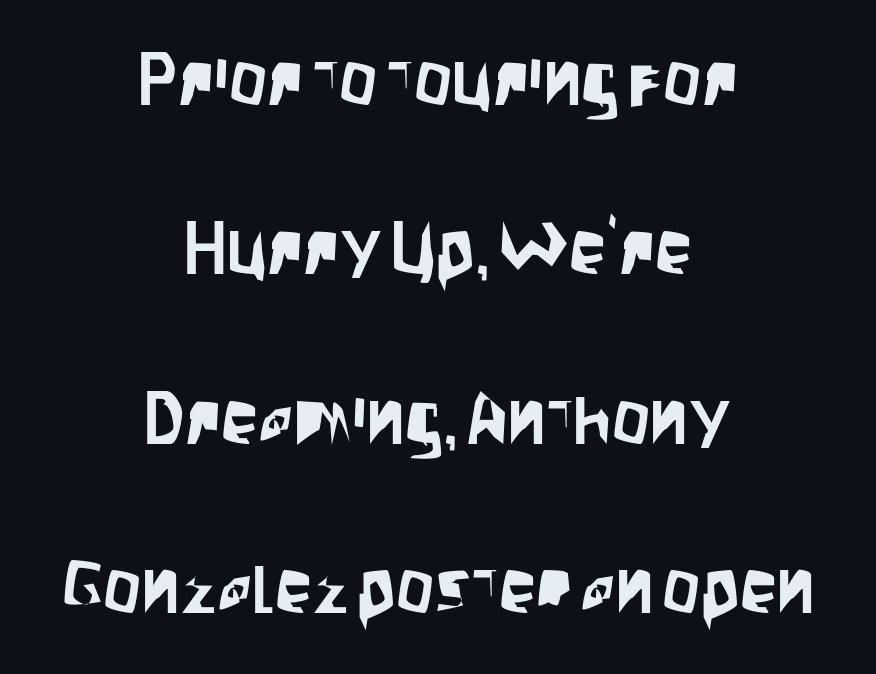
Q: Is the text italic (slanted)? A: No, it is upright.
Q: Is the typeface a serif or a sans-serif typeface? A: Sans-serif.
Q: Is the text underlined? A: No.
Q: How is the paragraph aligned? A: Centered.
Q: Is the spacing between letters normal or unusually wide? A: Normal.
Q: Is the spacing between lines tight, normal or loose? A: Loose.
Q: Width (condensed, normal, or wide)? A: Condensed.
Q: Stroke contrast? A: Low.
Q: x-height? A: Large.
Q: Monospaced? A: No.
